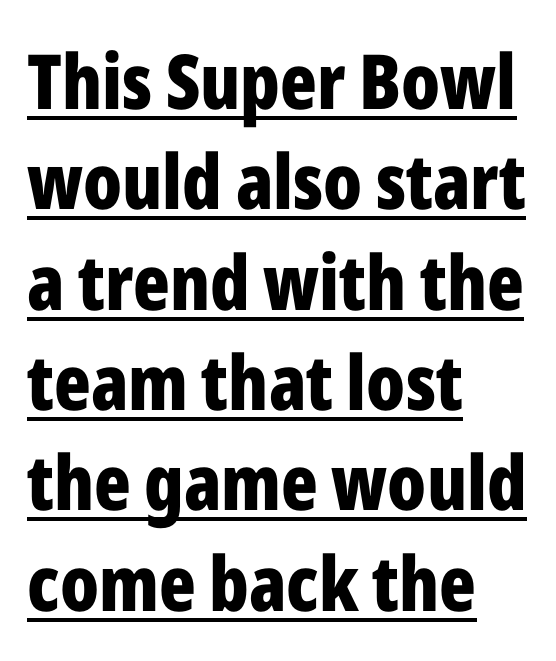
Which margin do the lines hug? The left one — the right edge is uneven. The rendering keeps characters at their native spacing. Type style note: lacks serifs. Each letter keeps its own natural width here, so spacing adapts to shape. A dark, heavy texture on the line: the type is bold.
